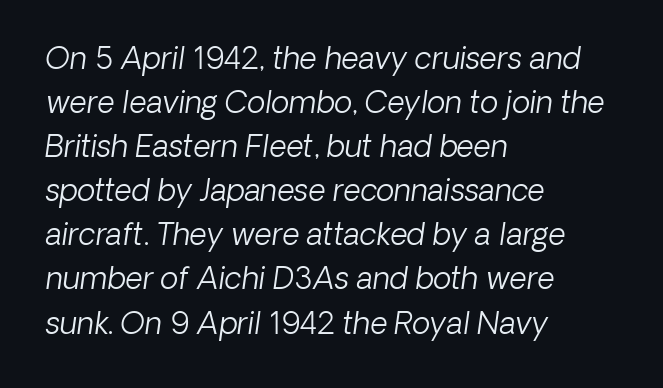
The image shows 30 px light sans-serif type; set left-aligned, normal line spacing (1.47x), normal letter spacing, not underlined; low stroke contrast and a medium x-height.
